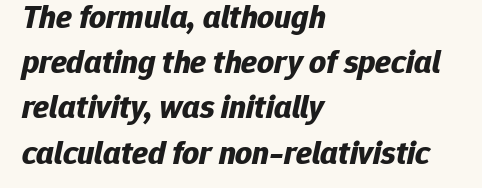
This sample has the flowing, uneven cadence of proportional lettering. All the whitespace from short lines collects on the right. Rule under the text: the space is simply empty. Tracking value appears to be zero — textbook default spacing. Characters are canted at an angle relative to the baseline's perpendicular. The passage shown is emphatically bold.
